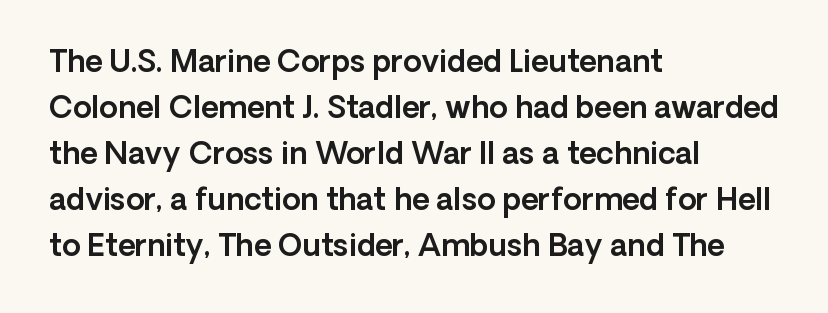
The lettering stays uniformly vertical, giving the passage a roman look. This sample is left-justified, so line endings fall wherever the words run out. Nobody touched the tracking dial on this one. The specimen omits any rule beneath the text block's lines.
